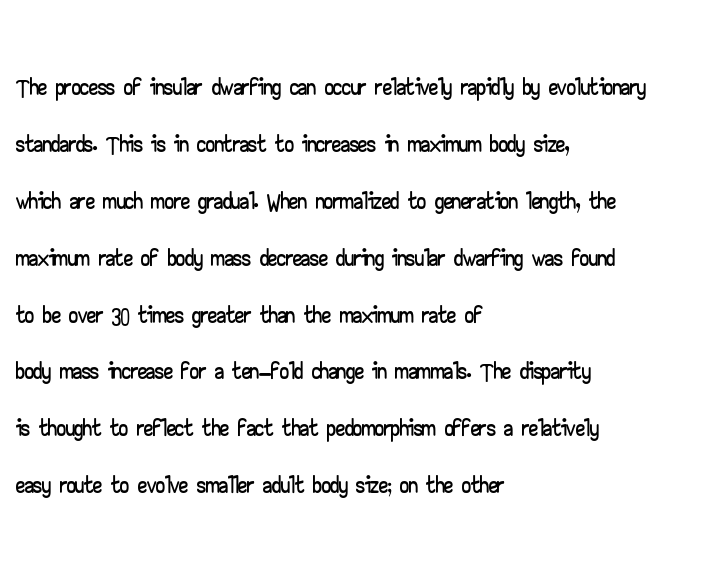
The image shows 36 px wide sans-serif type, upright; set left-aligned, normal line spacing (1.58x), normal letter spacing, not underlined; low stroke contrast and a small x-height.
